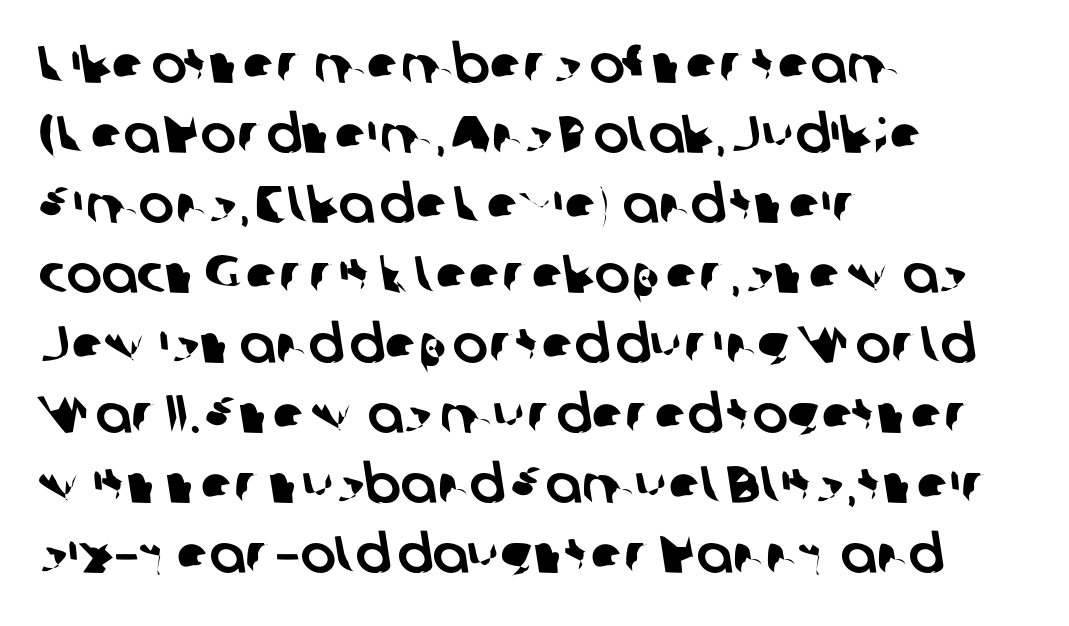
Each word holds together tightly as a unit, with standard inter-letter gaps. Look at the bottom of the vertical strokes: they stop flat, with no serifs. Reading down the block, your eye returns to a fixed left position each line. Decoration check: the copy has no underline. A typesetter would call this proportional, since set widths differ per character. Regular leading.
